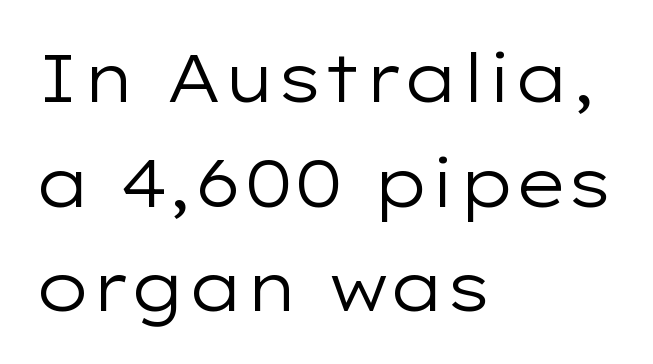
Q: Is the text bold? A: No.
Q: Is the text italic (slanted)? A: No, it is upright.
Q: Is the typeface a serif or a sans-serif typeface? A: Sans-serif.
Q: Is the text underlined? A: No.
Q: How is the paragraph aligned? A: Left-aligned.
Q: Is the spacing between letters normal or unusually wide? A: Normal.
Q: Is the spacing between lines tight, normal or loose? A: Normal.
Q: Width (condensed, normal, or wide)? A: Wide.
Q: Stroke contrast? A: Low.
Q: x-height? A: Medium.
Q: Monospaced? A: No.
